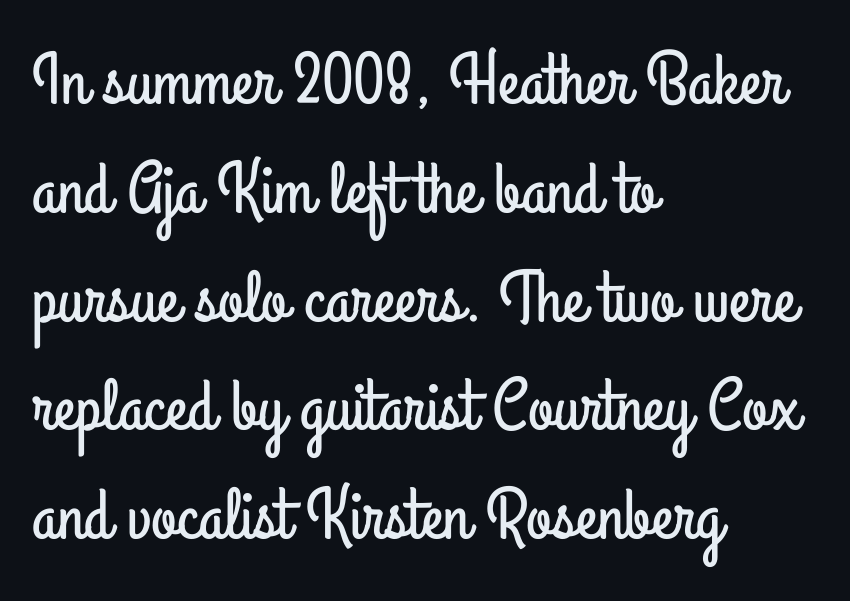
{"serif": "no", "italic": "no", "width": "condensed", "stroke_contrast": "low", "x_height": "small", "monospaced": "no", "underline": "no", "align": "left", "line_spacing": "normal", "line_spacing_ratio": 1.49, "letter_spacing": "normal", "letter_spacing_em": 0.0, "glyph_px": 73}
